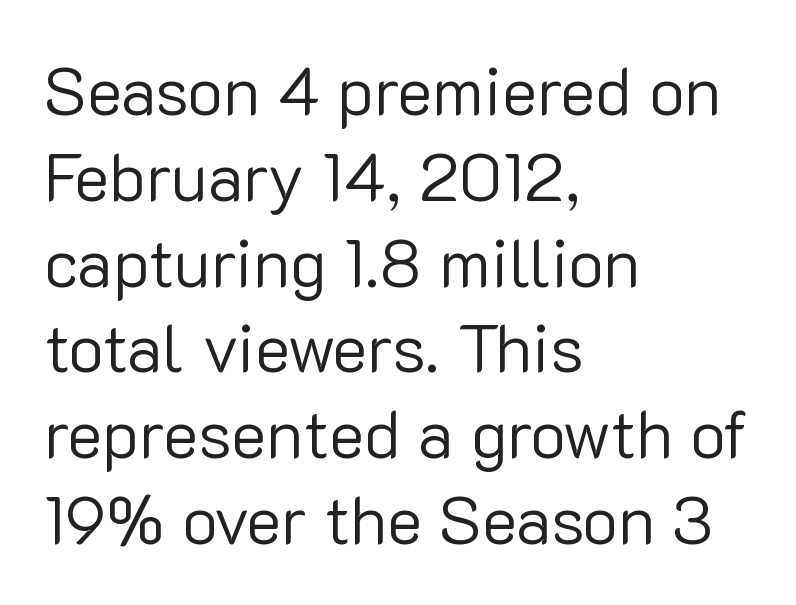
Q: Is the text bold? A: No.
Q: Is the text italic (slanted)? A: No, it is upright.
Q: Is the typeface a serif or a sans-serif typeface? A: Sans-serif.
Q: Is the text underlined? A: No.
Q: How is the paragraph aligned? A: Left-aligned.
Q: Is the spacing between letters normal or unusually wide? A: Normal.
Q: Is the spacing between lines tight, normal or loose? A: Normal.
Q: Width (condensed, normal, or wide)? A: Normal.
Q: Stroke contrast? A: Low.
Q: x-height? A: Medium.
Q: Monospaced? A: No.
